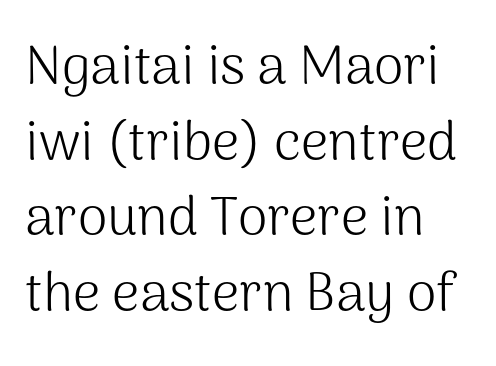
Caption: face not bold, strokes unweighted. Glance below the letters and you will spot only blank space. This sample has the flowing, uneven cadence of proportional lettering. Reading down the column, the eye jumps a familiar distance to each next line. Nothing sits at the stroke ends, so this counts as sans-serif. Posture: vertical.
